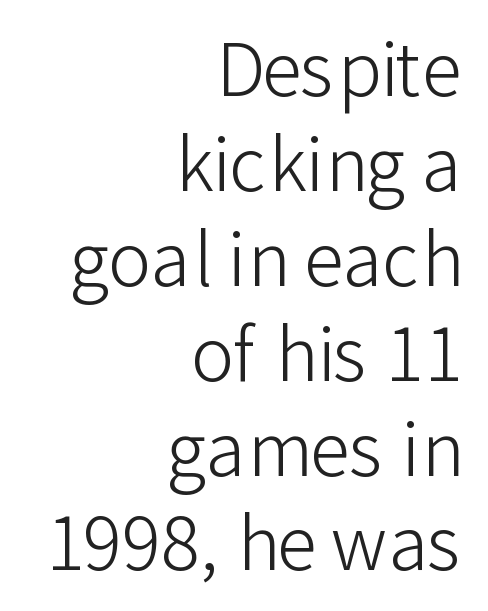
Q: Is the text bold? A: No.
Q: Is the text italic (slanted)? A: No, it is upright.
Q: Is the typeface a serif or a sans-serif typeface? A: Sans-serif.
Q: Is the text underlined? A: No.
Q: How is the paragraph aligned? A: Right-aligned.
Q: Is the spacing between letters normal or unusually wide? A: Normal.
Q: Is the spacing between lines tight, normal or loose? A: Normal.
Q: Width (condensed, normal, or wide)? A: Normal.
Q: Stroke contrast? A: Low.
Q: x-height? A: Medium.
Q: Monospaced? A: No.
